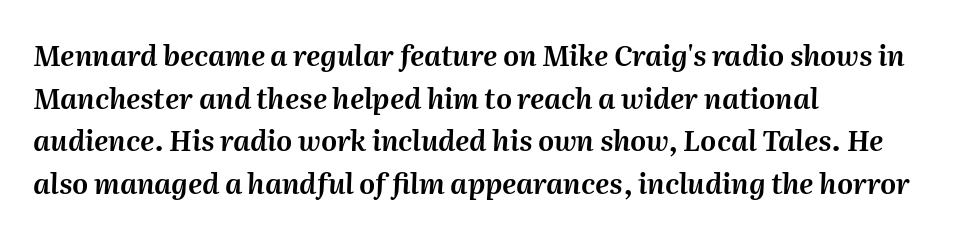
Q: Is the text italic (slanted)? A: Yes, it leans right by about 2 degrees.
Q: Is the text underlined? A: No.
Q: How is the paragraph aligned? A: Left-aligned.
Q: Is the spacing between letters normal or unusually wide? A: Normal.
Q: Is the spacing between lines tight, normal or loose? A: Normal.
Q: Width (condensed, normal, or wide)? A: Normal.
Q: Stroke contrast? A: Medium.
Q: x-height? A: Medium.
Q: Monospaced? A: No.
